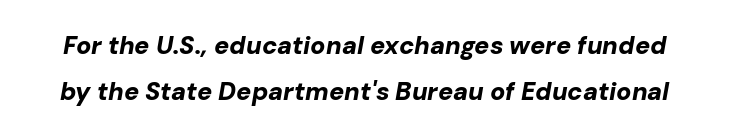
The image shows 25 px bold type, italic (leaning right); set line spacing 1.85x, normal letter spacing, not underlined.
